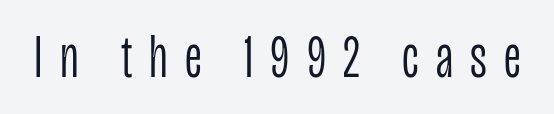
The image shows 61 px light, condensed sans-serif type, upright; set unusually wide letter spacing (+0.28 em), not underlined; low stroke contrast and a large x-height.
